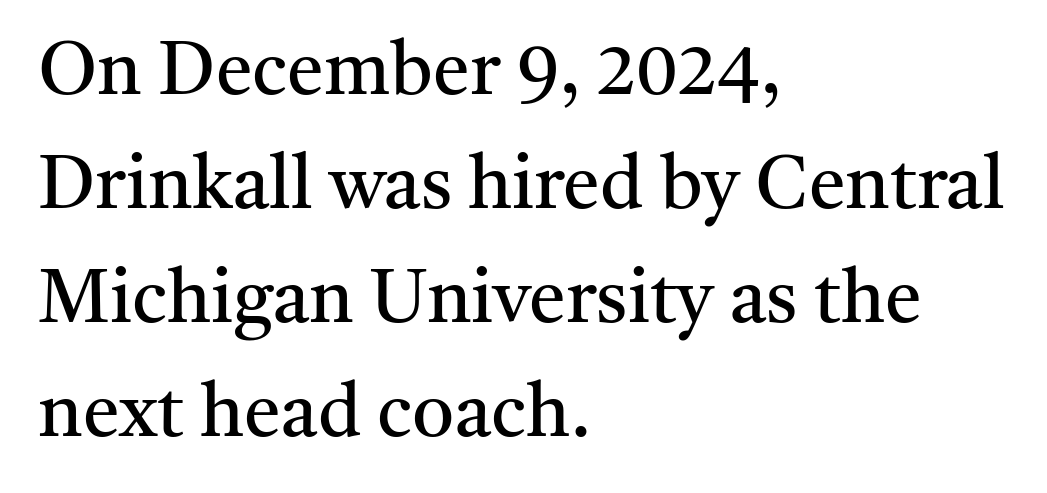
Q: Is the text bold? A: No.
Q: Is the text italic (slanted)? A: No, it is upright.
Q: Is the typeface a serif or a sans-serif typeface? A: Serif.
Q: Is the text underlined? A: No.
Q: How is the paragraph aligned? A: Left-aligned.
Q: Is the spacing between letters normal or unusually wide? A: Normal.
Q: Is the spacing between lines tight, normal or loose? A: Normal.
Q: Width (condensed, normal, or wide)? A: Normal.
Q: Stroke contrast? A: Medium.
Q: x-height? A: Medium.
Q: Monospaced? A: No.
